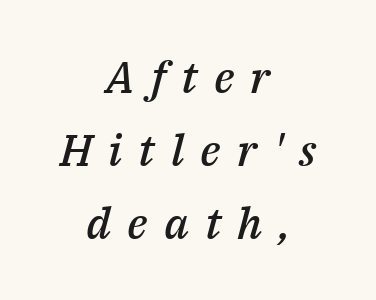
The letters are slanted; this is an italic face. Layout note: lines centered. Compared with typical paragraphs, the rows here are spaced about the same. The characters look somewhat weighty, a semibold short of true bold.
